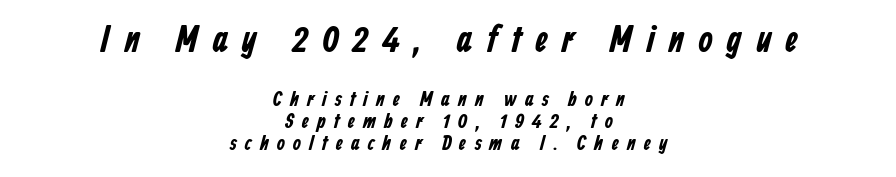
Type size steps down from the first block to the second. How would I describe the line gaps? Narrow and economical. The face used here is proportionally spaced, like ordinary book or web type. Typographically, this falls in the sans-serif category. The passage shown has open, widely tracked lettering throughout. The lines are quadded center.
